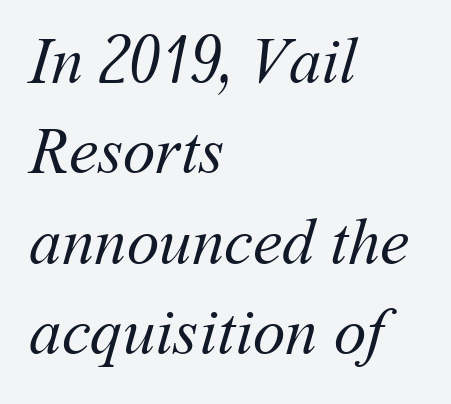
Q: Is the text bold? A: No.
Q: Is the text underlined? A: No.
Q: How is the paragraph aligned? A: Left-aligned.
Q: Is the spacing between letters normal or unusually wide? A: Normal.
Q: Is the spacing between lines tight, normal or loose? A: Normal.
Q: Width (condensed, normal, or wide)? A: Normal.
Q: Stroke contrast? A: Medium.
Q: x-height? A: Medium.
Q: Monospaced? A: No.
